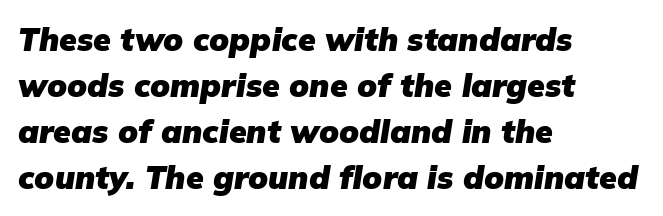
The image shows 32 px heavy type, italic (leaning right); set left-aligned, normal line spacing (1.44x), normal letter spacing, not underlined; low stroke contrast and a medium x-height.
